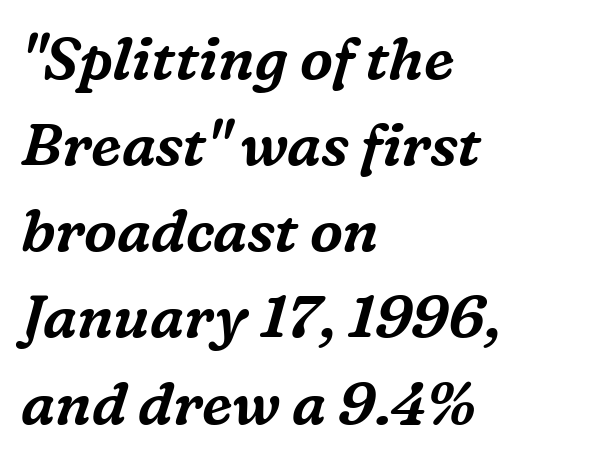
Tracking value appears to be zero — textbook default spacing. Rendered with sloped, italic letterforms. Character widths vary here, with narrow letters taking less room than wide ones. The compositor pushed each line to the left boundary. The baseline area is clear.
